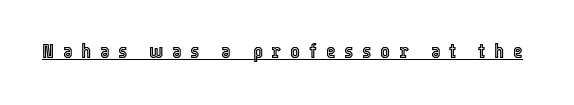
{"italic": "no", "underline": "yes", "letter_spacing": "wide", "letter_spacing_em": 0.41, "glyph_px": 21}
